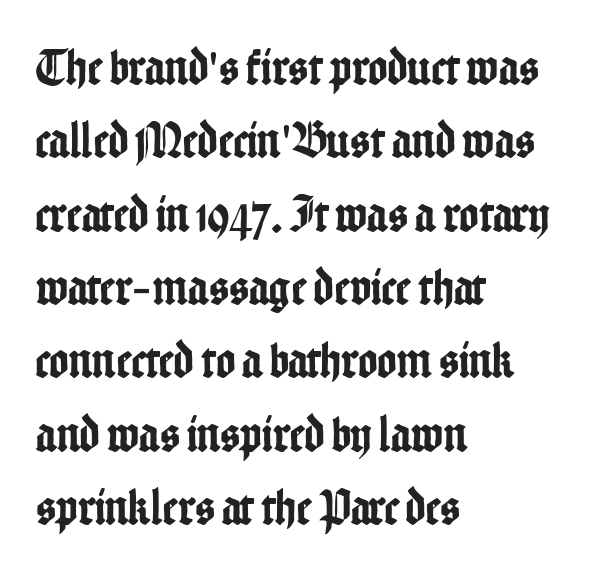
Notice how descenders clear the ascenders below comfortably — that's standard leading. The rendering uses natural spacing where letterforms have individual widths. Line starts are locked; line ends wander. This rendering features lettering with no underline. Look at the bottom of the vertical strokes: they stop flat, with no serifs.
